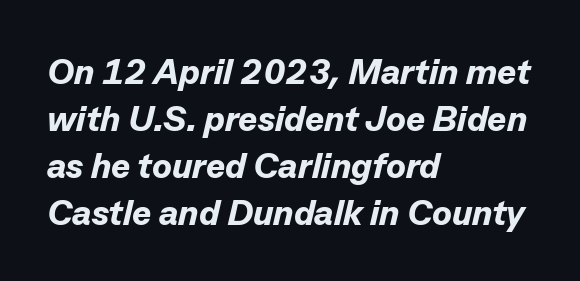
The image shows 36 px bold type, italic (leaning right); set left-aligned, normal line spacing (1.31x), normal letter spacing, not underlined; low stroke contrast and a medium x-height.
